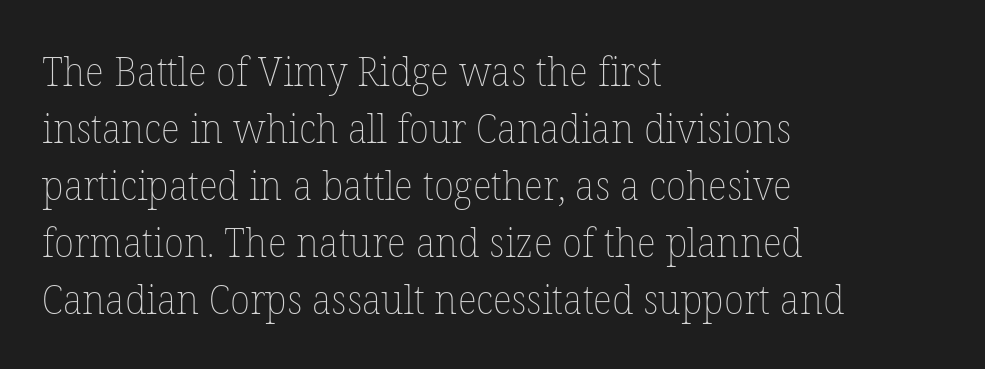
The image shows 41 px thin type, upright; set left-aligned, normal line spacing (1.39x), normal letter spacing, not underlined; low stroke contrast and a medium x-height.
